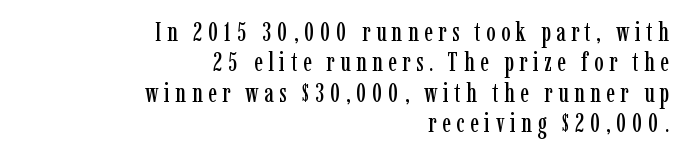
The image shows 26 px text type, upright; set right-aligned, line spacing 1.17x, unusually wide letter spacing (+0.21 em), not underlined.
